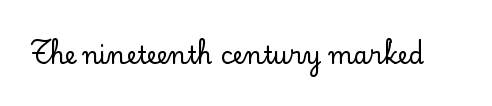
{"italic": "no", "underline": "no", "letter_spacing": "normal", "letter_spacing_em": 0.0, "glyph_px": 24}
